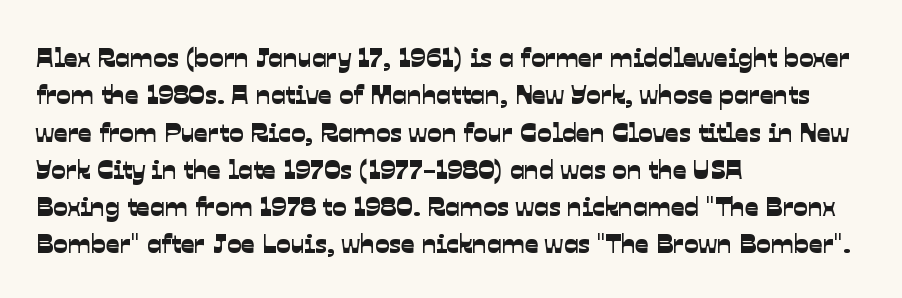
{"underline": "no", "align": "left", "line_spacing": "normal", "line_spacing_ratio": 1.38, "letter_spacing": "normal", "letter_spacing_em": 0.0, "glyph_px": 27}
